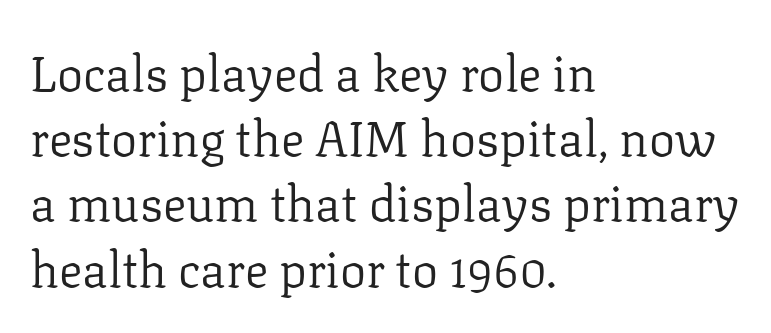
{"serif": "yes", "italic": "no", "bold": "no", "weight": "regular", "width": "normal", "stroke_contrast": "low", "x_height": "medium", "monospaced": "no", "underline": "no", "align": "left", "line_spacing": "normal", "line_spacing_ratio": 1.33, "letter_spacing": "normal", "letter_spacing_em": 0.0, "glyph_px": 49}
